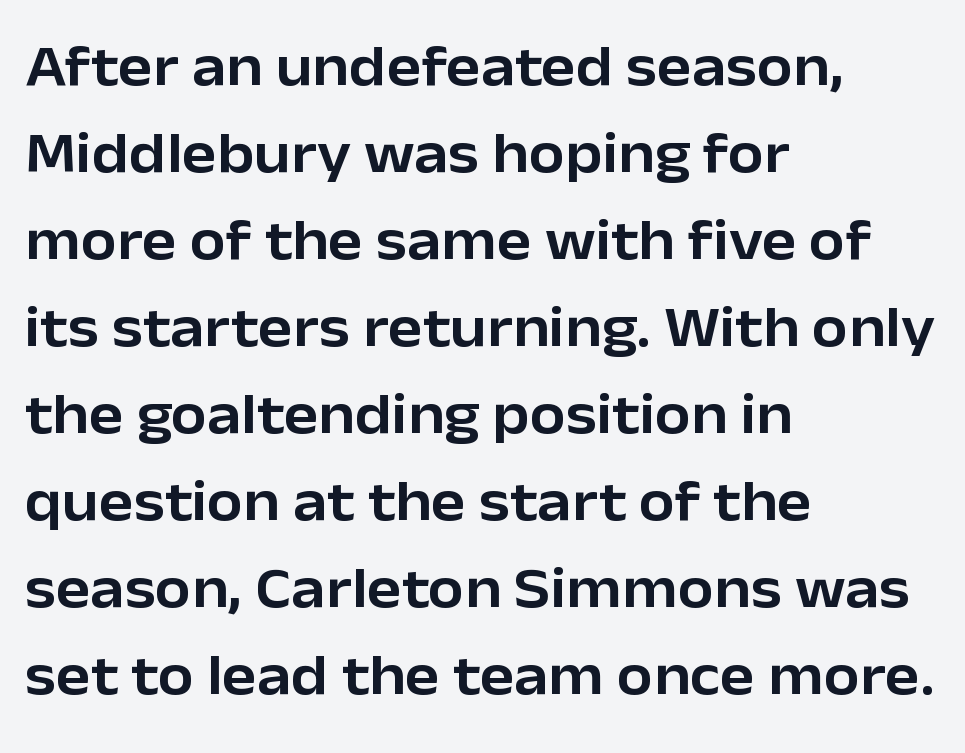
The image shows 58 px sans-serif type, upright; set left-aligned, normal line spacing (1.5x), normal letter spacing, not underlined; low stroke contrast and a medium x-height.
